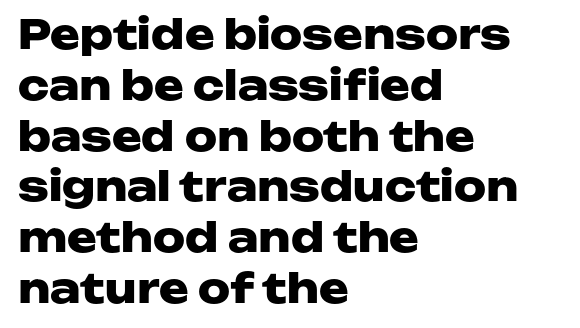
{"serif": "no", "italic": "no", "bold": "yes", "weight": "heavy", "width": "wide", "stroke_contrast": "low", "x_height": "medium", "monospaced": "no", "underline": "no", "align": "left", "line_spacing": "normal", "line_spacing_ratio": 1.27, "letter_spacing": "normal", "letter_spacing_em": 0.0, "glyph_px": 40}
